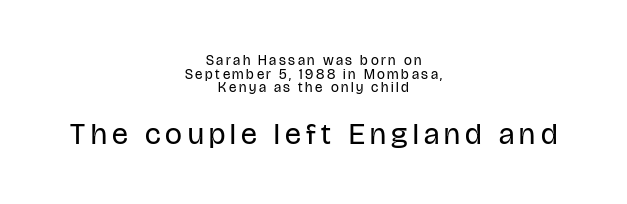
The image shows 30 px regular-weight, condensed sans-serif type, upright; set centered, tight line spacing (0.97x), not underlined; the second (bottom) block is 2.14x larger; low stroke contrast and a large x-height.
